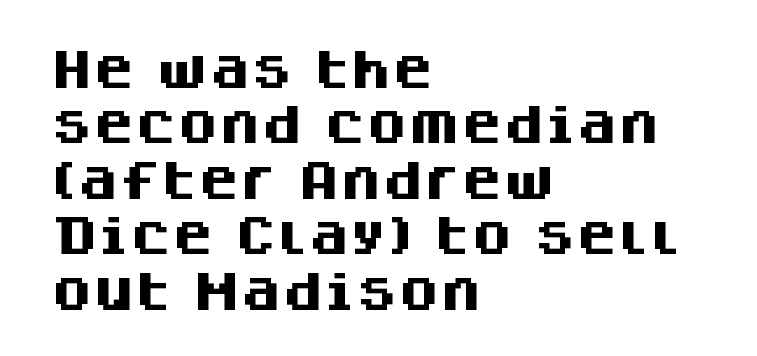
Q: Is the text bold? A: Yes.
Q: Is the text italic (slanted)? A: No, it is upright.
Q: Is the typeface a serif or a sans-serif typeface? A: Sans-serif.
Q: Is the text underlined? A: No.
Q: How is the paragraph aligned? A: Left-aligned.
Q: Is the spacing between letters normal or unusually wide? A: Normal.
Q: Is the spacing between lines tight, normal or loose? A: Normal.
Q: Width (condensed, normal, or wide)? A: Normal.
Q: Stroke contrast? A: Medium.
Q: x-height? A: Large.
Q: Monospaced? A: No.
